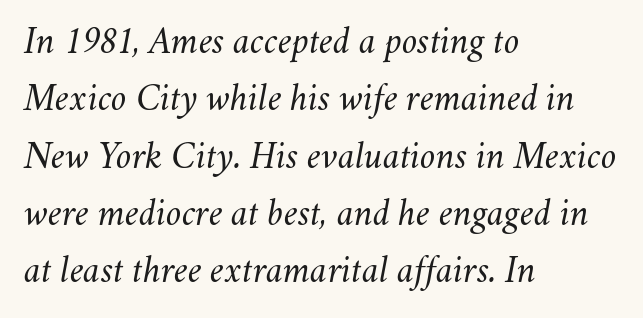
The image shows 39 px light type, italic (leaning right); set left-aligned, normal line spacing (1.47x), normal letter spacing, not underlined; medium stroke contrast and a small x-height.
